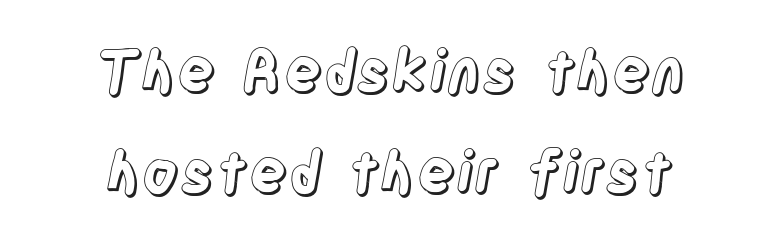
Q: Is the text italic (slanted)? A: Yes.
Q: Is the text underlined? A: No.
Q: Is the spacing between letters normal or unusually wide? A: Normal.
Q: Width (condensed, normal, or wide)? A: Condensed.
Q: x-height? A: Large.
Q: Monospaced? A: No.
